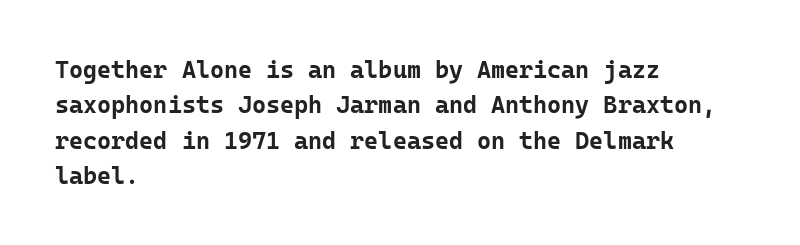
The baseline area is clear. Rendered with straight, roman letterforms. The face used here has the dense, thick strokes of a bold. One-word summary of the alignment: left.
